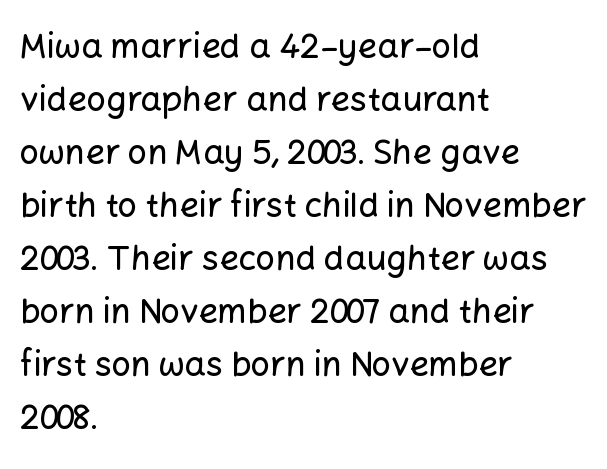
Q: Is the text italic (slanted)? A: No, it is upright.
Q: Is the typeface a serif or a sans-serif typeface? A: Sans-serif.
Q: Is the text underlined? A: No.
Q: How is the paragraph aligned? A: Left-aligned.
Q: Is the spacing between letters normal or unusually wide? A: Normal.
Q: Is the spacing between lines tight, normal or loose? A: Normal.
Q: Width (condensed, normal, or wide)? A: Normal.
Q: Stroke contrast? A: Low.
Q: x-height? A: Medium.
Q: Monospaced? A: No.
